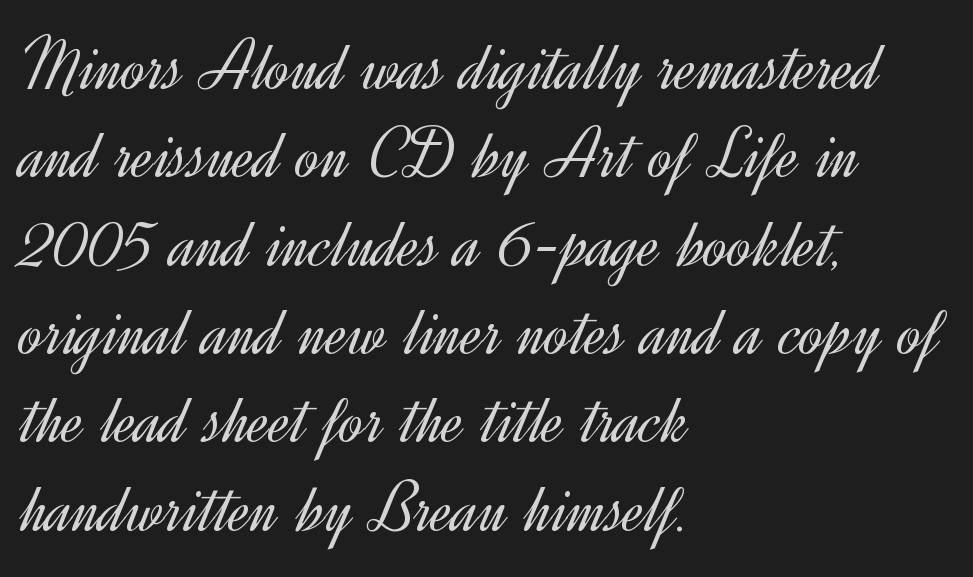
Q: Is the text bold? A: No.
Q: Is the text italic (slanted)? A: Yes.
Q: Is the typeface a serif or a sans-serif typeface? A: Sans-serif.
Q: Is the text underlined? A: No.
Q: How is the paragraph aligned? A: Left-aligned.
Q: Is the spacing between letters normal or unusually wide? A: Normal.
Q: Width (condensed, normal, or wide)? A: Normal.
Q: x-height? A: Small.
Q: Monospaced? A: No.
